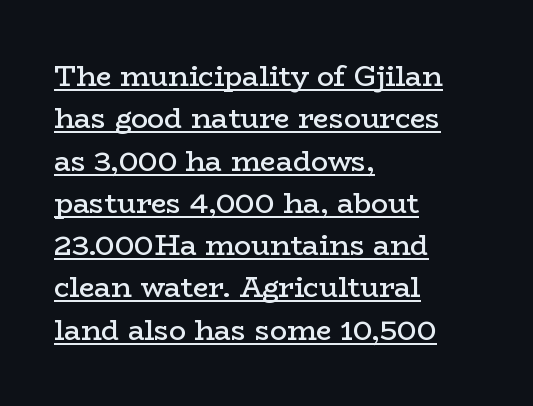
The image shows 28 px semibold, wide serif type, upright; set left-aligned, normal line spacing (1.51x), normal letter spacing, underlined; low stroke contrast and a medium x-height.
